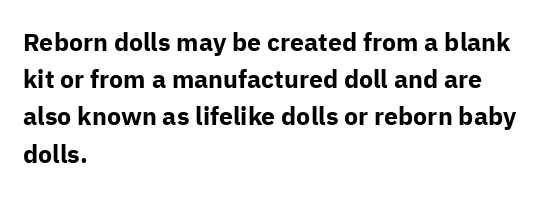
Italic: no, the glyphs are upright roman. Weight: bold. A typesetter would call this zero additional tracking. Does the copy run flush right? No — it runs flush left. In terms of leading, this rendering sits right in the middle. Quick note: underline off.
